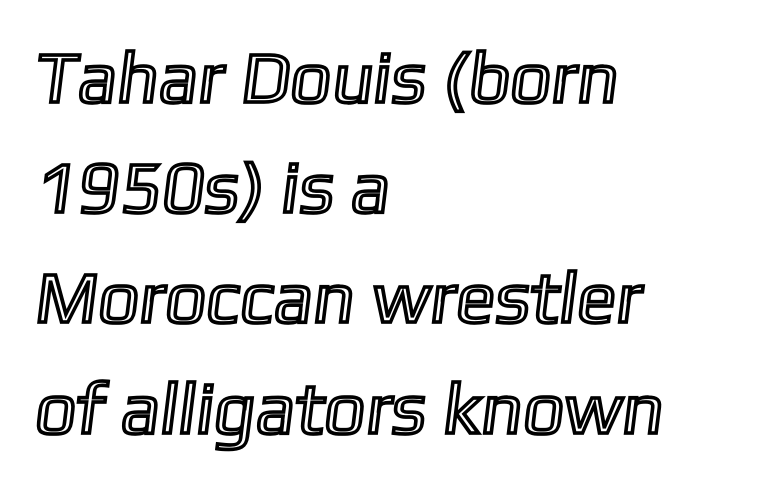
Looks like regular typesetting: each glyph gets only the width it needs. Descenders hang freely into open space. This sample keeps an unexceptional amount of space between lines. Each line starts at the same left margin while the right side varies.
